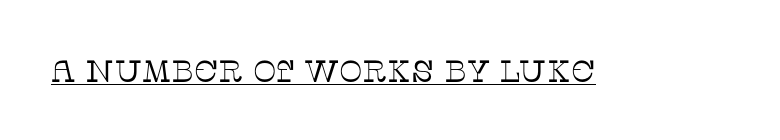
Every stem runs plumb, perpendicular to the baseline. The tracking reads as untouched default to a designer's eye. The rendering shows small feet on the letterforms — a serif design. These lines are rendered in a variable-pitch font. Is this a heavy cut? Hardly; it is regular or lighter. The words here are underlined.
